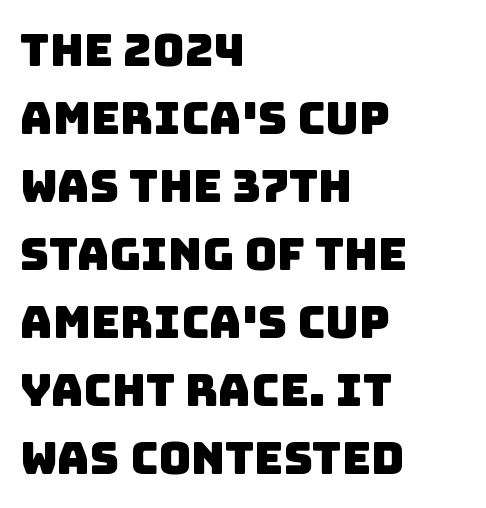
The lines are quadded left. Underline: absent. Nothing sits at the stroke ends, so this counts as sans-serif. Think of a printed novel: that variable character pitch is what you see here.
